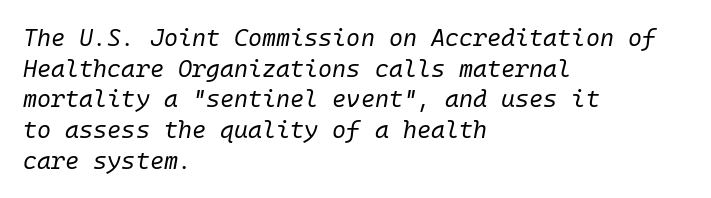
The image shows 24 px text type, italic (leaning right); set left-aligned, normal line spacing (1.28x), normal letter spacing, not underlined.
